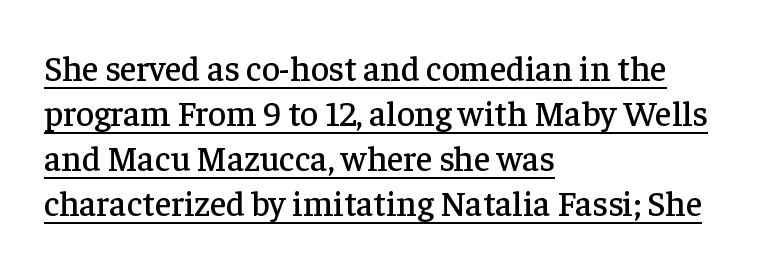
The image shows 35 px serif type, upright; set left-aligned, normal line spacing (1.29x), normal letter spacing, underlined; low stroke contrast and a medium x-height.
